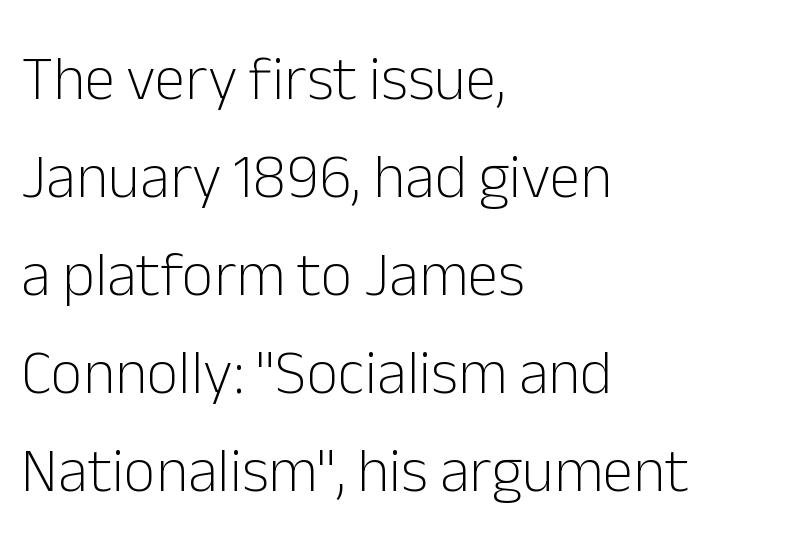
Q: Is the text bold? A: No.
Q: Is the text italic (slanted)? A: No, it is upright.
Q: Is the typeface a serif or a sans-serif typeface? A: Sans-serif.
Q: Is the text underlined? A: No.
Q: How is the paragraph aligned? A: Left-aligned.
Q: Is the spacing between letters normal or unusually wide? A: Normal.
Q: Is the spacing between lines tight, normal or loose? A: Normal.
Q: Width (condensed, normal, or wide)? A: Normal.
Q: Stroke contrast? A: Low.
Q: x-height? A: Medium.
Q: Monospaced? A: No.
